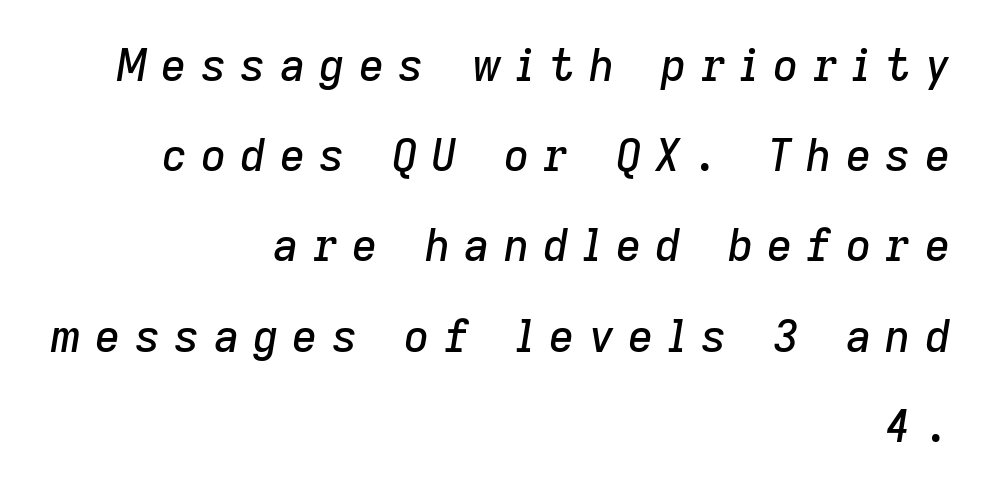
{"italic": "yes", "lean": "right", "slant_degrees": 9, "width": "normal", "stroke_contrast": "low", "x_height": "medium", "monospaced": "no", "underline": "no", "align": "right", "line_spacing": "loose", "line_spacing_ratio": 2.05, "letter_spacing": "wide", "letter_spacing_em": 0.32, "glyph_px": 44}
